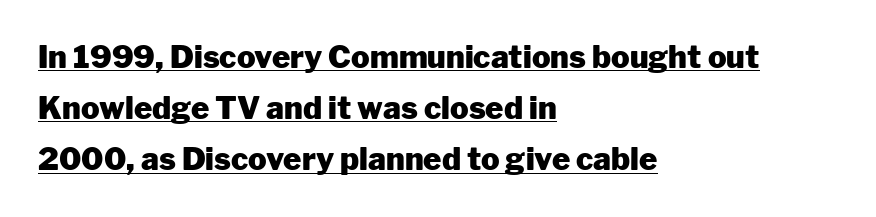
Q: Is the text bold? A: Yes.
Q: Is the text italic (slanted)? A: No, it is upright.
Q: Is the typeface a serif or a sans-serif typeface? A: Sans-serif.
Q: Is the text underlined? A: Yes.
Q: How is the paragraph aligned? A: Left-aligned.
Q: Is the spacing between letters normal or unusually wide? A: Normal.
Q: Is the spacing between lines tight, normal or loose? A: Normal.
Q: Width (condensed, normal, or wide)? A: Normal.
Q: Stroke contrast? A: Low.
Q: x-height? A: Medium.
Q: Monospaced? A: No.
